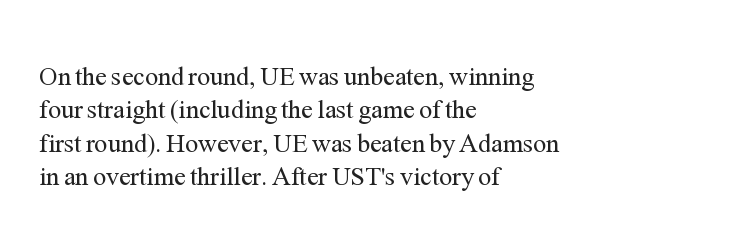
Compared with typical paragraphs, the rows here are spaced about the same. The letters stand straight up with perfectly vertical stems. Short and long lines alike share a common starting point at left. Is the stroke heavy? The answer is a plain regular-or-lighter. In terms of letterspacing, this is plain default setting. Just letters on the line, the space beneath them empty.
